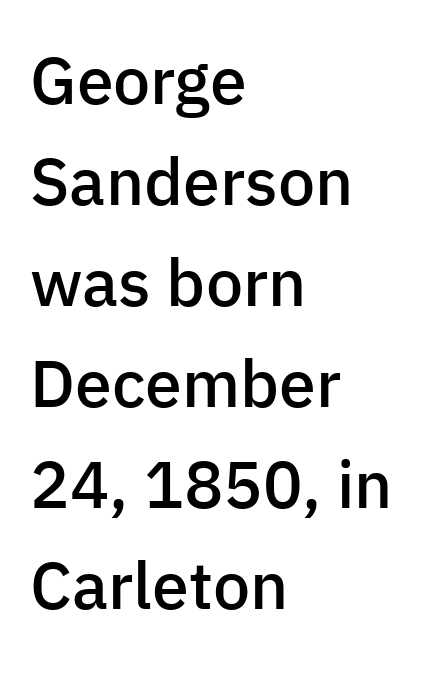
The image shows 66 px semibold sans-serif type, upright; set left-aligned, normal line spacing (1.53x), normal letter spacing, not underlined; low stroke contrast and a medium x-height.
